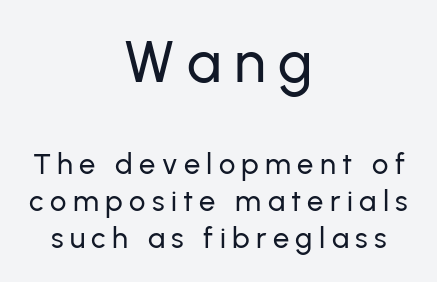
Q: Is the text italic (slanted)? A: No, it is upright.
Q: Is the typeface a serif or a sans-serif typeface? A: Sans-serif.
Q: Is the text underlined? A: No.
Q: How is the paragraph aligned? A: Centered.
Q: Is the spacing between letters normal or unusually wide? A: Unusually wide.
Q: Is the spacing between lines tight, normal or loose? A: Normal.
Q: Which block of text is set in a larger size, the first (top) or the second (bottom)? A: The first (top) one.
Q: Width (condensed, normal, or wide)? A: Normal.
Q: Stroke contrast? A: Low.
Q: x-height? A: Medium.
Q: Monospaced? A: No.
